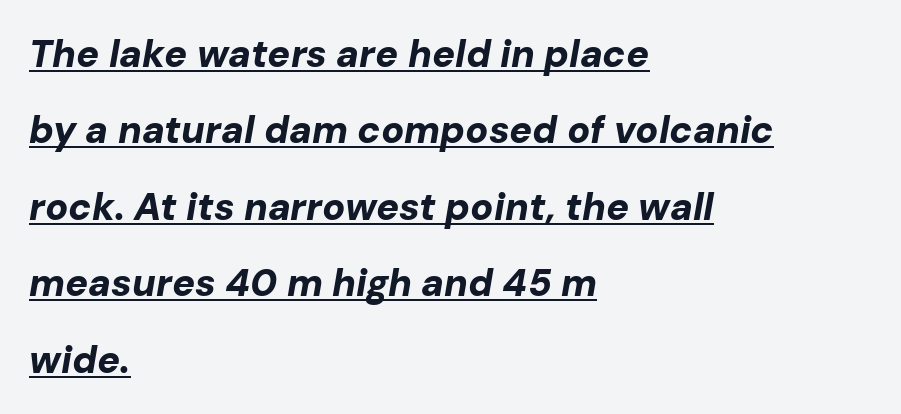
The image shows 38 px bold type, italic (leaning right); set left-aligned, loose line spacing (2.01x), normal letter spacing, underlined; low stroke contrast and a medium x-height.
